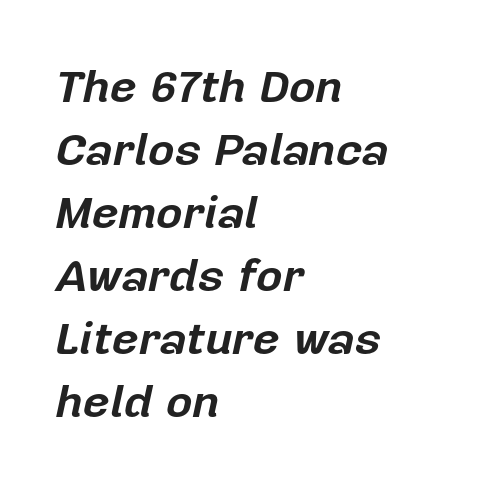
The image shows 46 px bold type, italic (leaning right); set left-aligned, normal line spacing (1.37x), normal letter spacing, not underlined; low stroke contrast and a medium x-height.
